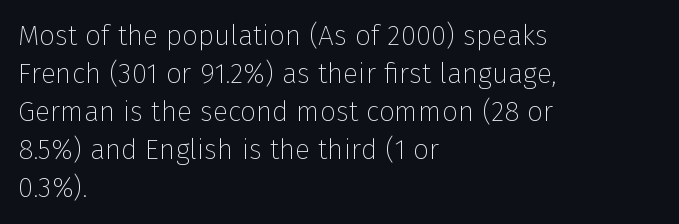
Q: Is the text bold? A: No.
Q: Is the text italic (slanted)? A: No, it is upright.
Q: Is the typeface a serif or a sans-serif typeface? A: Sans-serif.
Q: Is the text underlined? A: No.
Q: How is the paragraph aligned? A: Left-aligned.
Q: Is the spacing between letters normal or unusually wide? A: Normal.
Q: Is the spacing between lines tight, normal or loose? A: Normal.
Q: Width (condensed, normal, or wide)? A: Normal.
Q: Stroke contrast? A: Low.
Q: x-height? A: Medium.
Q: Monospaced? A: No.
